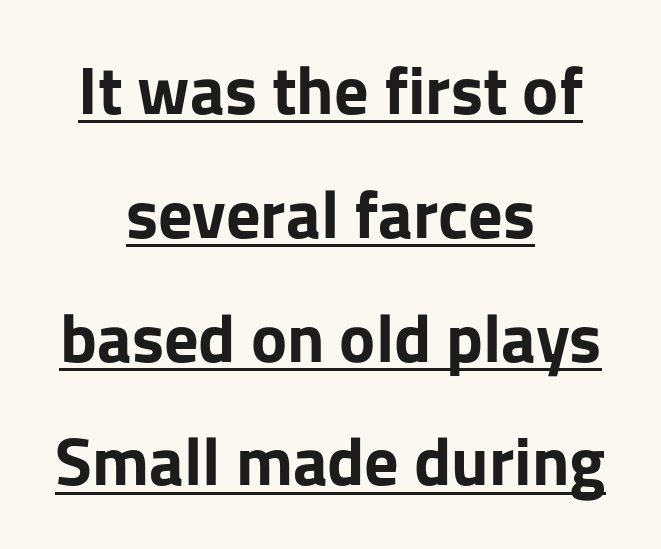
The image shows 68 px bold sans-serif type, upright; set centered, line spacing 1.82x, normal letter spacing, underlined; low stroke contrast and a medium x-height.
